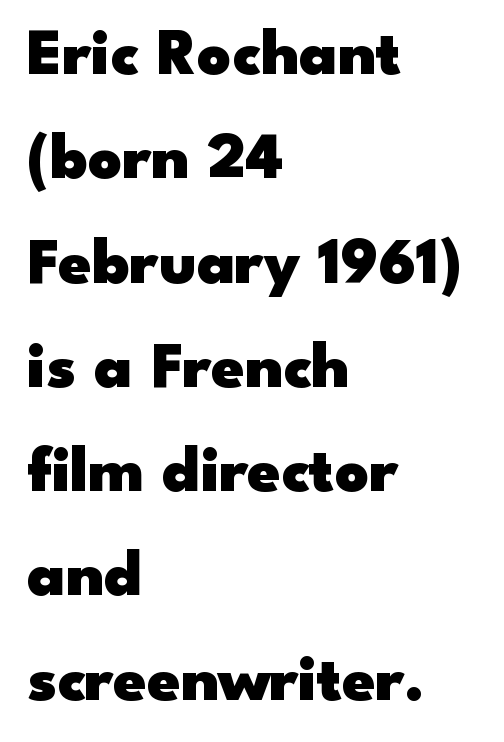
A typesetter would call this zero additional tracking. The rendering uses natural spacing where letterforms have individual widths. A full-strength bold gives these letters their thick strokes. The rendering anchors every line to the left-hand side. The string is rendered with underlining switched off.
